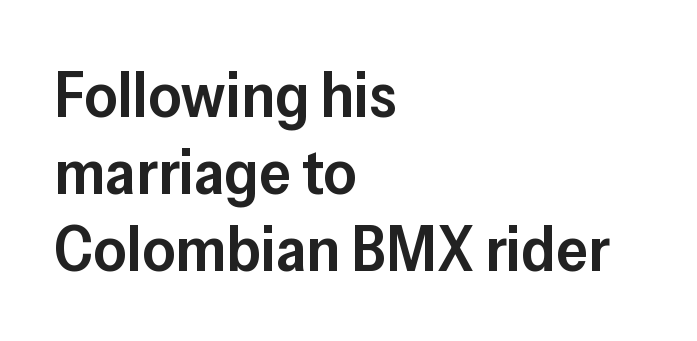
{"serif": "no", "italic": "no", "bold": "semi", "weight": "semibold", "width": "normal", "stroke_contrast": "low", "x_height": "medium", "monospaced": "no", "underline": "no", "align": "left", "line_spacing_ratio": 1.2, "letter_spacing": "normal", "letter_spacing_em": 0.0, "glyph_px": 64}
